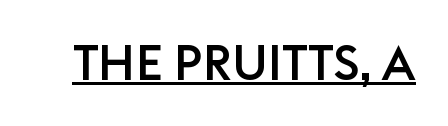
Q: Is the text italic (slanted)? A: No, it is upright.
Q: Is the typeface a serif or a sans-serif typeface? A: Sans-serif.
Q: Is the text underlined? A: Yes.
Q: Is the spacing between letters normal or unusually wide? A: Normal.
Q: Width (condensed, normal, or wide)? A: Normal.
Q: Stroke contrast? A: Low.
Q: x-height? A: Large.
Q: Monospaced? A: No.
